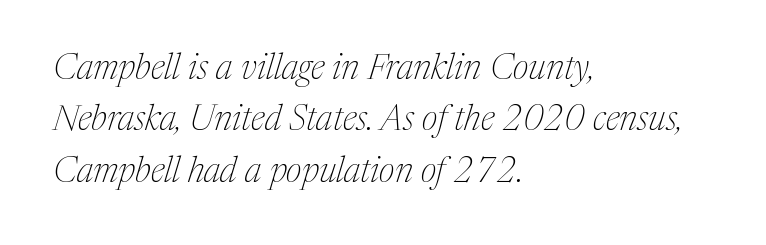
{"serif": "yes", "italic": "yes", "lean": "right", "slant_degrees": 17, "bold": "no", "weight": "thin", "width": "normal", "stroke_contrast": "medium", "x_height": "medium", "monospaced": "no", "underline": "no", "align": "left", "line_spacing": "normal", "line_spacing_ratio": 1.47, "letter_spacing": "normal", "letter_spacing_em": 0.0, "glyph_px": 35}
